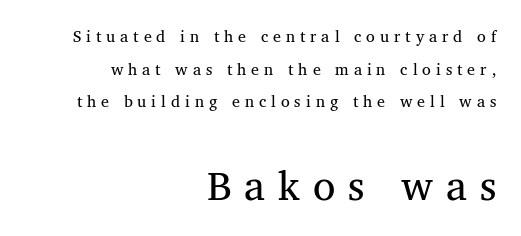
The image shows 41 px regular-weight serif type; set right-aligned, loose line spacing (2.04x), unusually wide letter spacing (+0.31 em), not underlined; the second (bottom) block is 2.56x larger; medium stroke contrast and a medium x-height.
